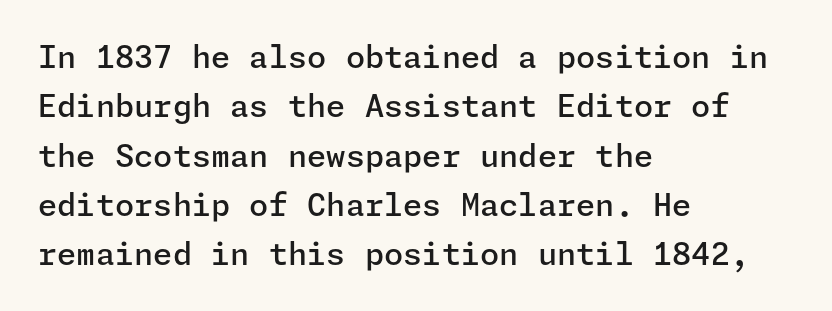
Q: Is the text bold? A: Semi-bold.
Q: Is the text italic (slanted)? A: No, it is upright.
Q: Is the typeface a serif or a sans-serif typeface? A: Sans-serif.
Q: Is the text underlined? A: No.
Q: How is the paragraph aligned? A: Left-aligned.
Q: Is the spacing between letters normal or unusually wide? A: Normal.
Q: Is the spacing between lines tight, normal or loose? A: Normal.
Q: Width (condensed, normal, or wide)? A: Normal.
Q: Stroke contrast? A: Low.
Q: x-height? A: Medium.
